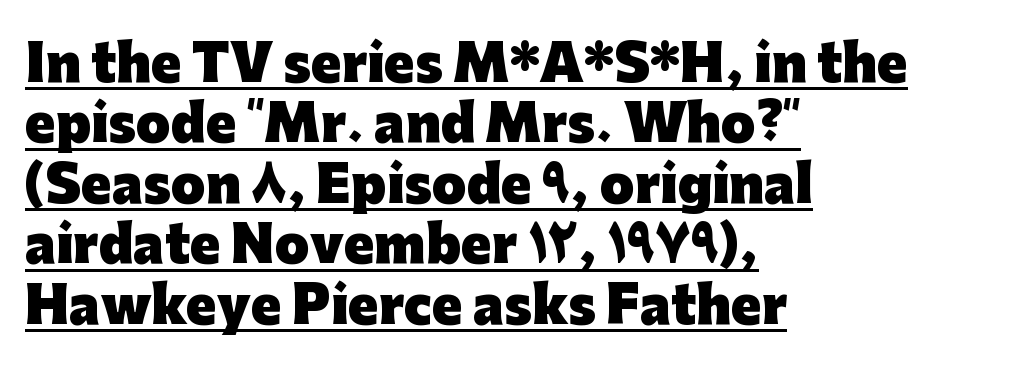
{"serif": "no", "italic": "no", "bold": "yes", "weight": "heavy", "width": "normal", "stroke_contrast": "low", "x_height": "medium", "monospaced": "no", "underline": "yes", "align": "left", "line_spacing_ratio": 1.21, "letter_spacing": "normal", "letter_spacing_em": 0.0, "glyph_px": 50}
